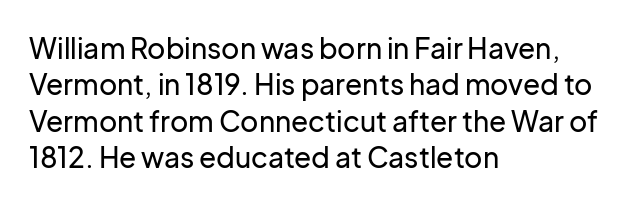
{"serif": "no", "italic": "no", "width": "normal", "stroke_contrast": "low", "x_height": "medium", "monospaced": "no", "underline": "no", "align": "left", "line_spacing": "normal", "line_spacing_ratio": 1.3, "letter_spacing": "normal", "letter_spacing_em": 0.0, "glyph_px": 28}
